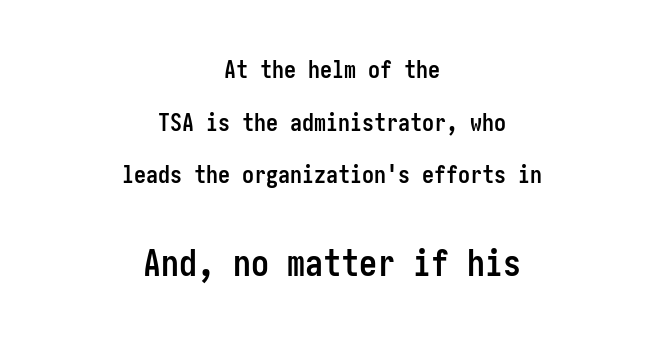
Is the lower block the larger one? Yes — the lower block carries the bigger type. These lines stand farther apart than default settings would place them. Where is the straight margin? There isn't one; the lines are centered. This is heavy type, rendered in bold. The horizontal fit of the characters is conventional and even. It's the straight-up-and-down kind of type.
